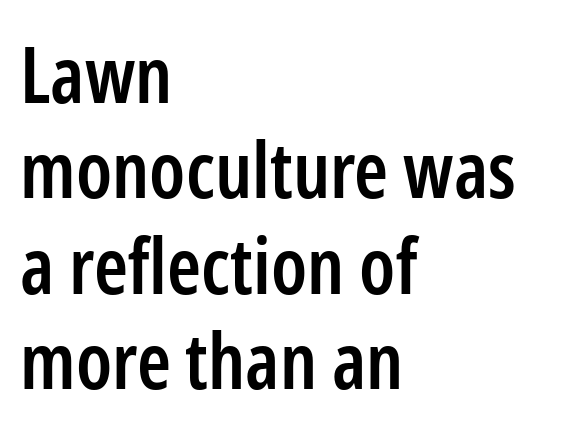
Q: Is the text bold? A: Semi-bold.
Q: Is the text italic (slanted)? A: No, it is upright.
Q: Is the typeface a serif or a sans-serif typeface? A: Sans-serif.
Q: Is the text underlined? A: No.
Q: How is the paragraph aligned? A: Left-aligned.
Q: Is the spacing between letters normal or unusually wide? A: Normal.
Q: Width (condensed, normal, or wide)? A: Condensed.
Q: Stroke contrast? A: Low.
Q: x-height? A: Medium.
Q: Monospaced? A: No.
